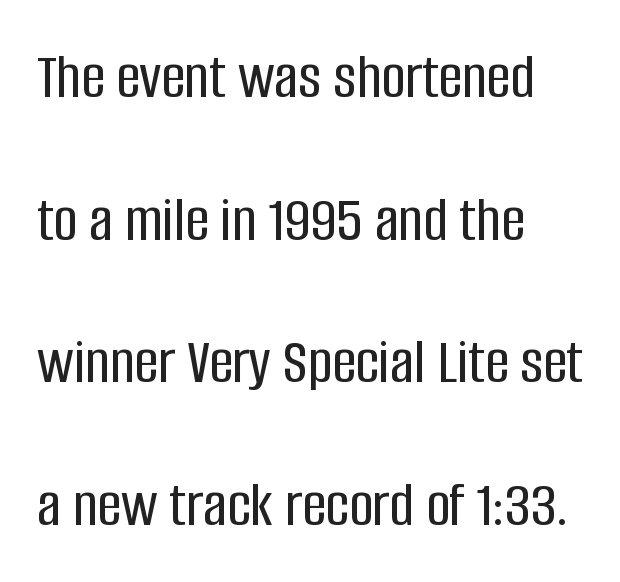
Q: Is the text italic (slanted)? A: No, it is upright.
Q: Is the typeface a serif or a sans-serif typeface? A: Sans-serif.
Q: Is the text underlined? A: No.
Q: How is the paragraph aligned? A: Left-aligned.
Q: Is the spacing between letters normal or unusually wide? A: Normal.
Q: Is the spacing between lines tight, normal or loose? A: Loose.
Q: Width (condensed, normal, or wide)? A: Condensed.
Q: Stroke contrast? A: Low.
Q: x-height? A: Large.
Q: Monospaced? A: No.
